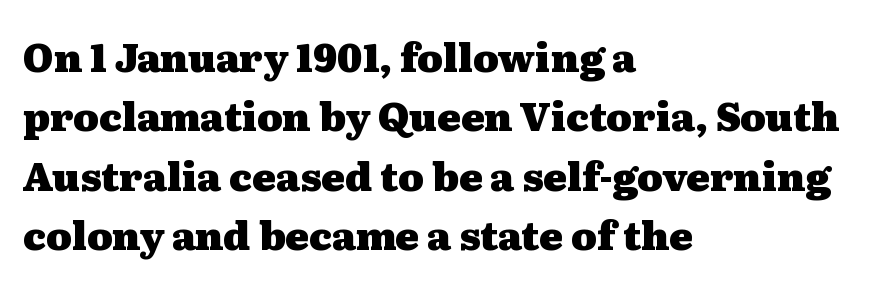
Q: Is the text bold? A: Yes.
Q: Is the text italic (slanted)? A: No, it is upright.
Q: Is the typeface a serif or a sans-serif typeface? A: Serif.
Q: Is the text underlined? A: No.
Q: How is the paragraph aligned? A: Left-aligned.
Q: Is the spacing between letters normal or unusually wide? A: Normal.
Q: Is the spacing between lines tight, normal or loose? A: Normal.
Q: Width (condensed, normal, or wide)? A: Wide.
Q: Stroke contrast? A: Medium.
Q: x-height? A: Medium.
Q: Monospaced? A: No.
